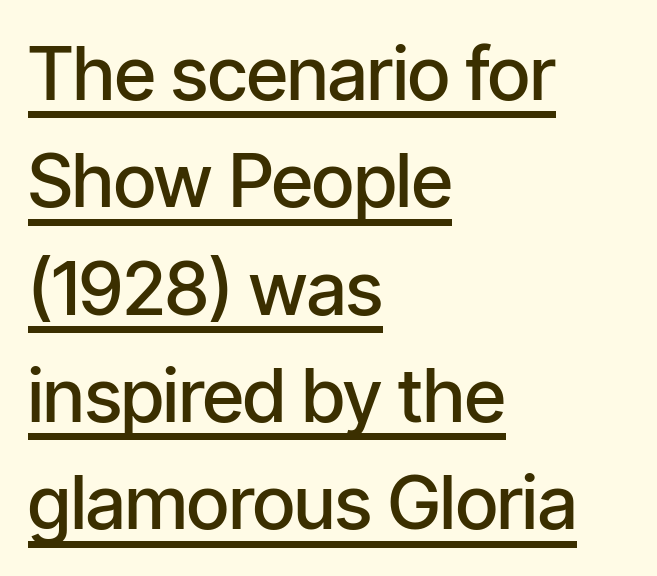
The image shows 74 px semibold, condensed sans-serif type, upright; set left-aligned, normal line spacing (1.45x), normal letter spacing, underlined; low stroke contrast and a medium x-height.
